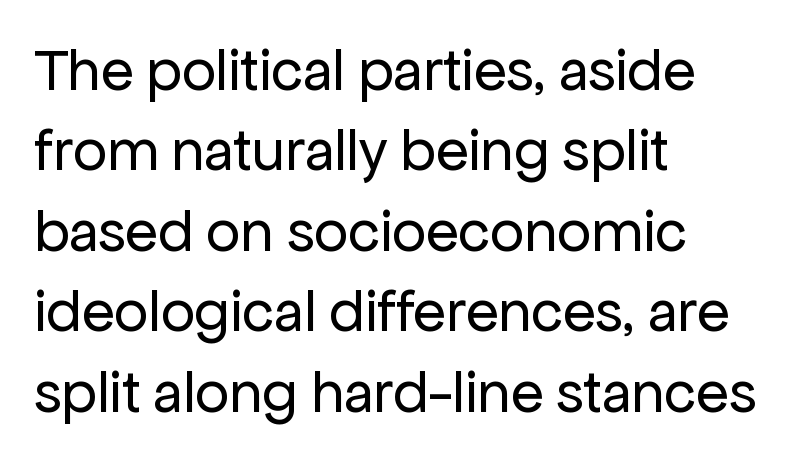
{"serif": "no", "italic": "no", "bold": "no", "weight": "regular", "width": "normal", "stroke_contrast": "low", "x_height": "medium", "monospaced": "no", "underline": "no", "align": "left", "line_spacing": "normal", "line_spacing_ratio": 1.34, "letter_spacing": "normal", "letter_spacing_em": 0.0, "glyph_px": 60}
